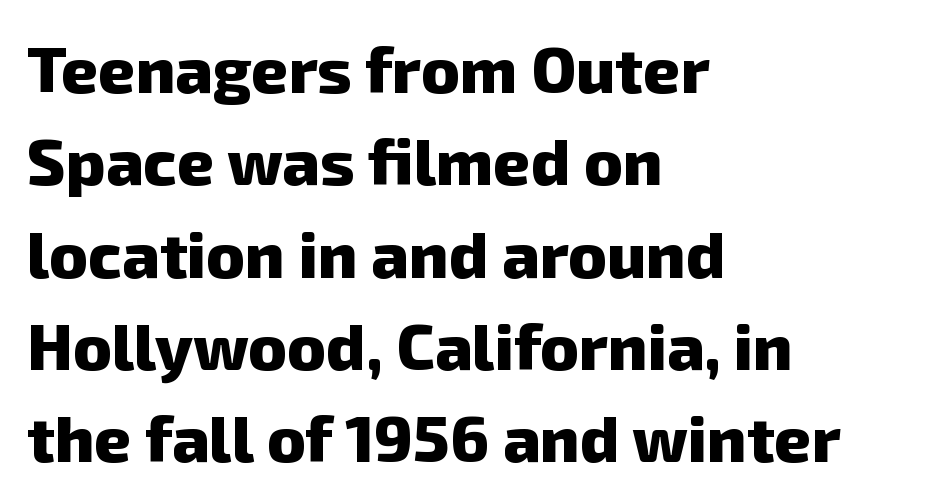
Q: Is the text bold? A: Yes.
Q: Is the typeface a serif or a sans-serif typeface? A: Sans-serif.
Q: Is the text underlined? A: No.
Q: How is the paragraph aligned? A: Left-aligned.
Q: Is the spacing between letters normal or unusually wide? A: Normal.
Q: Is the spacing between lines tight, normal or loose? A: Normal.
Q: Width (condensed, normal, or wide)? A: Normal.
Q: Stroke contrast? A: Low.
Q: x-height? A: Medium.
Q: Monospaced? A: No.
